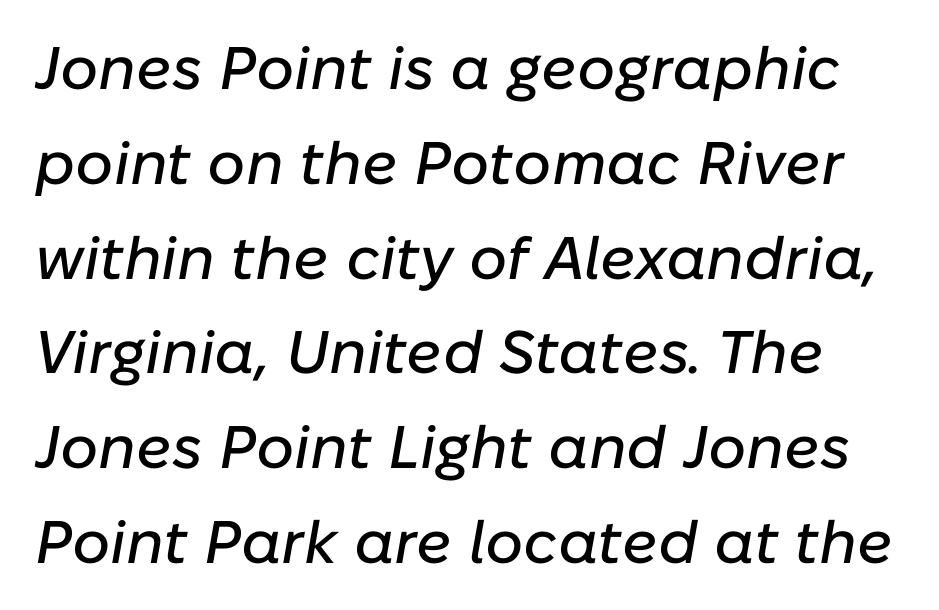
{"italic": "yes", "lean": "right", "slant_degrees": 10, "width": "normal", "stroke_contrast": "low", "x_height": "medium", "monospaced": "no", "underline": "no", "line_spacing": "normal", "line_spacing_ratio": 1.58, "letter_spacing": "normal", "letter_spacing_em": 0.0, "glyph_px": 60}
